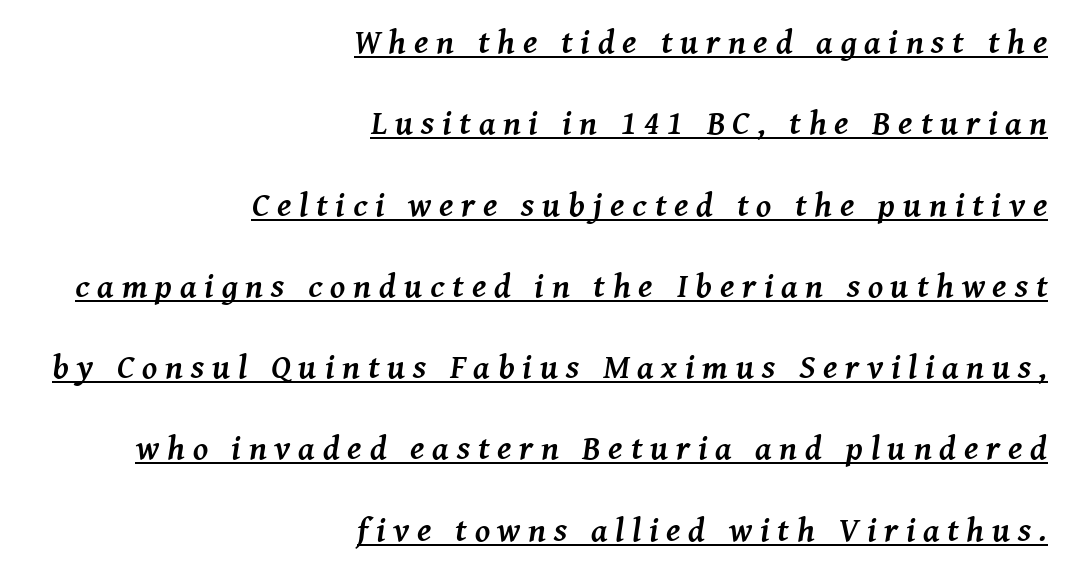
{"serif": "yes", "italic": "yes", "lean": "right", "slant_degrees": 8, "bold": "yes", "weight": "semibold", "width": "normal", "stroke_contrast": "medium", "x_height": "medium", "monospaced": "no", "underline": "yes", "align": "right", "line_spacing": "loose", "line_spacing_ratio": 2.39, "letter_spacing": "wide", "letter_spacing_em": 0.23, "glyph_px": 34}
